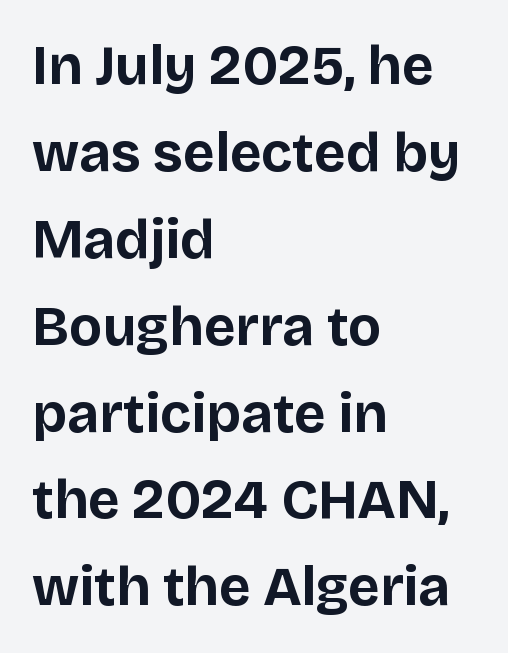
The image shows 55 px bold sans-serif type, upright; set left-aligned, normal line spacing (1.58x), normal letter spacing, not underlined; low stroke contrast and a large x-height.
